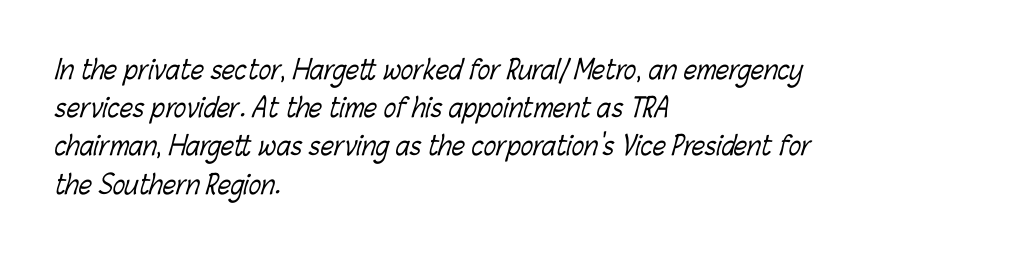
The image shows 26 px text type; set left-aligned, normal line spacing (1.47x), normal letter spacing, not underlined.
